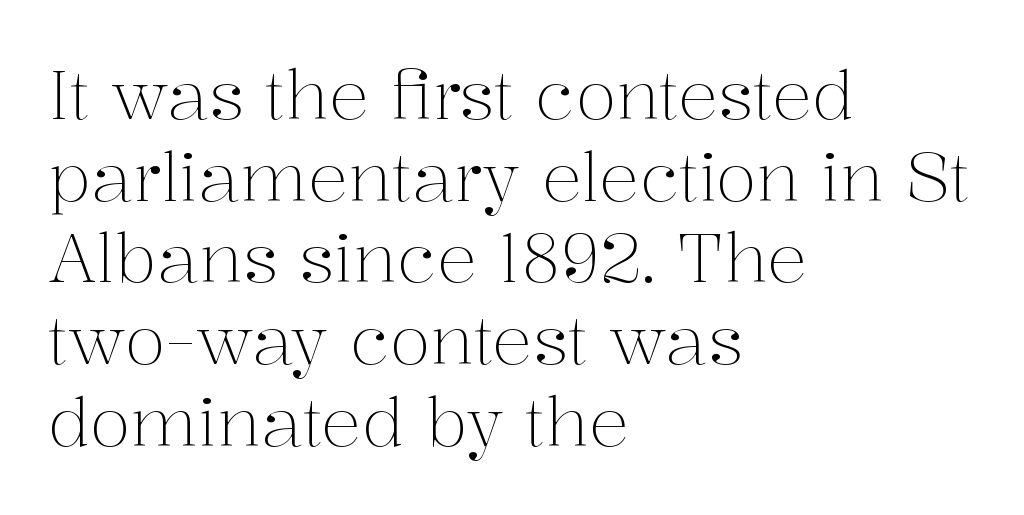
This rendering leaves character spacing at its baseline value. The specimen reads as upright at a glance. The font sits on the lighter half of the weight spectrum, regular included. These lines are rendered in a variable-pitch font. I'd call this a serif setting — the letters wear small feet.
